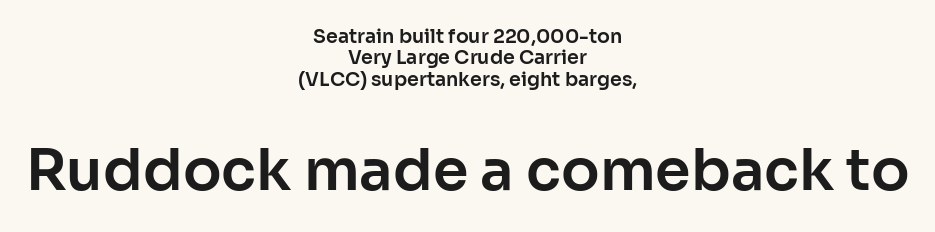
The image shows 57 px sans-serif type, upright; set centered, tight line spacing (1.13x), normal letter spacing, not underlined; the second (bottom) block is 3.0x larger; low stroke contrast and a medium x-height.
